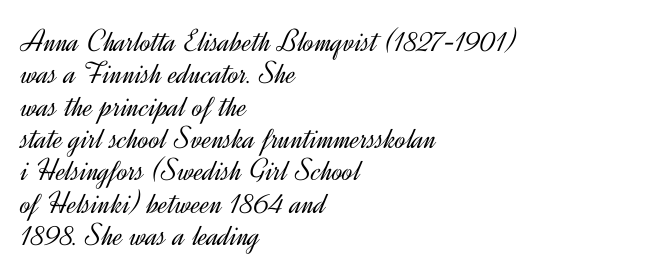
The image shows 32 px light sans-serif type; set left-aligned, tight line spacing (1.01x), normal letter spacing, not underlined; a small x-height.
